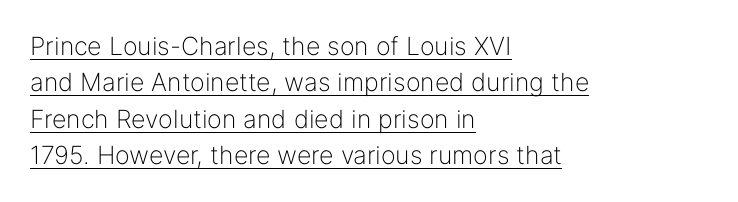
On a weight scale, this lands at 450 or below. A roman cut, with each character standing at attention. Notice how the passage keeps a crisp vertical edge on the left only. Nothing unusual about the tracking: characters are spaced as the font intends. A rule runs beneath these lines of type. Vertical spacing — default.
